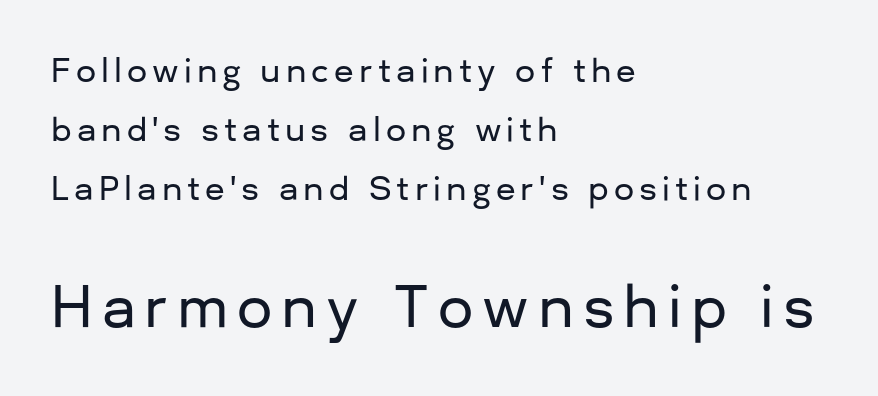
Q: Is the text italic (slanted)? A: No, it is upright.
Q: Is the typeface a serif or a sans-serif typeface? A: Sans-serif.
Q: Is the text underlined? A: No.
Q: How is the paragraph aligned? A: Left-aligned.
Q: Which block of text is set in a larger size, the first (top) or the second (bottom)? A: The second (bottom) one.
Q: Width (condensed, normal, or wide)? A: Normal.
Q: Stroke contrast? A: Low.
Q: x-height? A: Medium.
Q: Monospaced? A: No.
